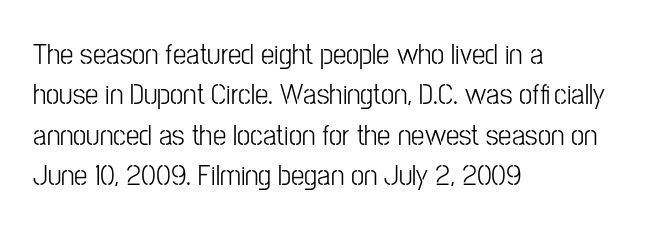
{"serif": "no", "italic": "no", "bold": "no", "weight": "light", "width": "condensed", "stroke_contrast": "low", "x_height": "medium", "monospaced": "no", "underline": "no", "align": "left", "line_spacing": "normal", "line_spacing_ratio": 1.35, "letter_spacing": "normal", "letter_spacing_em": 0.0, "glyph_px": 30}
